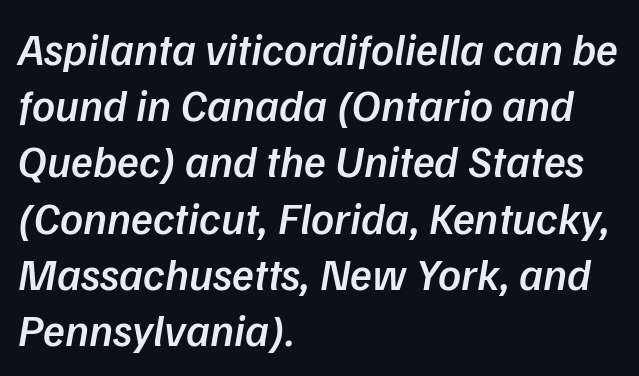
The image shows 45 px semibold sans-serif type; set left-aligned, normal line spacing (1.25x), normal letter spacing, not underlined; low stroke contrast and a medium x-height.
